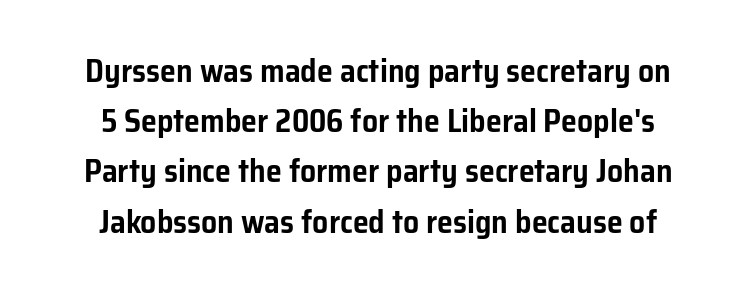
Upright lettering throughout. The letterforms sit shoulder to shoulder at normal distance. The line-height multiplier appears to be the usual default. A student would call this center alignment; a typographer would say set centered. The string is rendered with underlining switched off. Here the designer chose a conventional face with non-uniform glyph widths.
